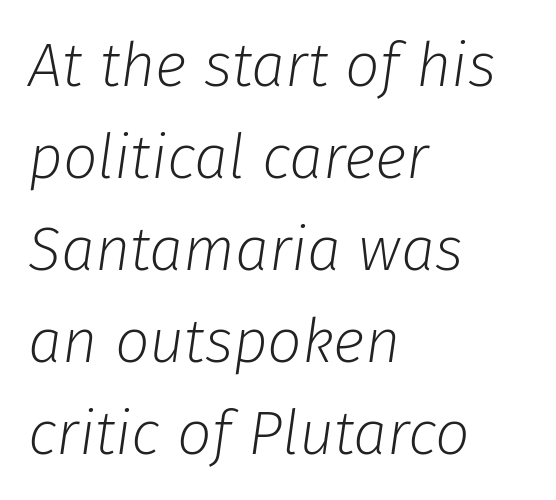
The tracking reads as untouched default to a designer's eye. The passage shown is not underscored anywhere. Casual observation: everything's shoved over to the left. A typesetter would mark this as italic. Compared with typical paragraphs, the rows here are spaced about the same. Nothing heavy about these letters — not bold at all.
